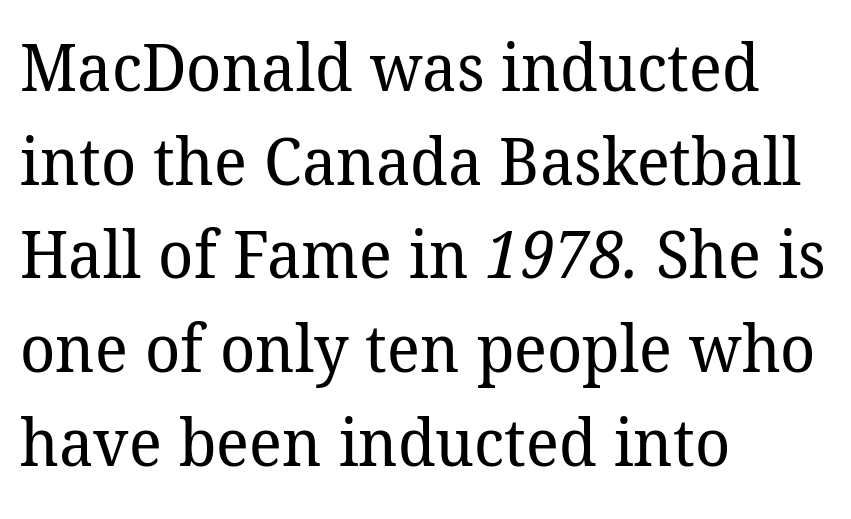
Honestly, the letter spacing is just normal — you wouldn't notice it. The lines in this sample share a left origin and differ only in where they stop. Varying glyph widths throughout — classic text-font behaviour. Serifs: yes, visible at the terminals of the letterforms. Compared with typical paragraphs, the rows here are spaced about the same. Any mark beneath the type? The region is blank.
